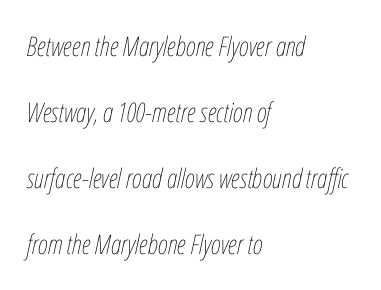
The image shows 27 px text type, italic (leaning right); set left-aligned, loose line spacing (2.45x), normal letter spacing, not underlined.
